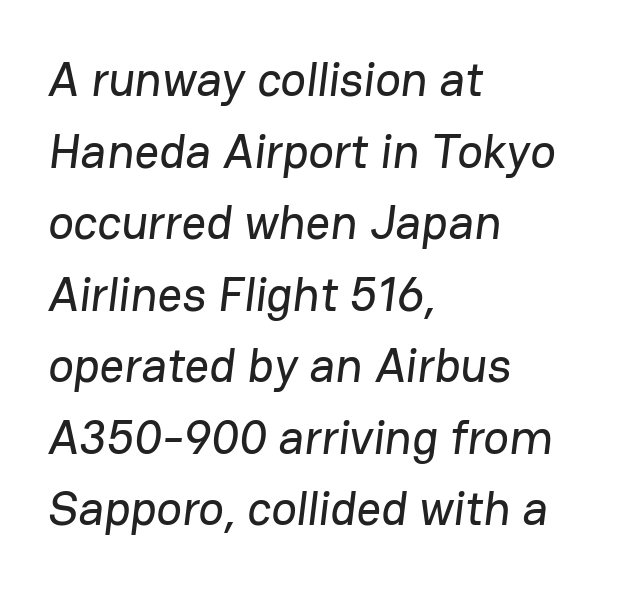
Q: Is the typeface a serif or a sans-serif typeface? A: Sans-serif.
Q: Is the text underlined? A: No.
Q: How is the paragraph aligned? A: Left-aligned.
Q: Is the spacing between letters normal or unusually wide? A: Normal.
Q: Is the spacing between lines tight, normal or loose? A: Normal.
Q: Width (condensed, normal, or wide)? A: Normal.
Q: Stroke contrast? A: Low.
Q: x-height? A: Medium.
Q: Monospaced? A: No.
